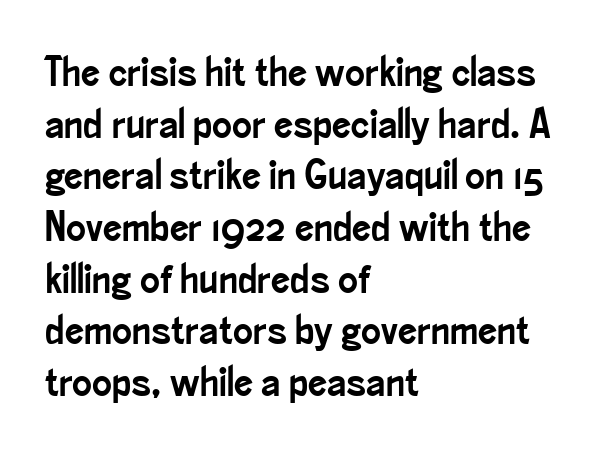
{"serif": "no", "italic": "no", "width": "condensed", "stroke_contrast": "low", "x_height": "small", "monospaced": "no", "underline": "no", "align": "left", "line_spacing_ratio": 1.23, "letter_spacing": "normal", "letter_spacing_em": 0.0, "glyph_px": 42}
